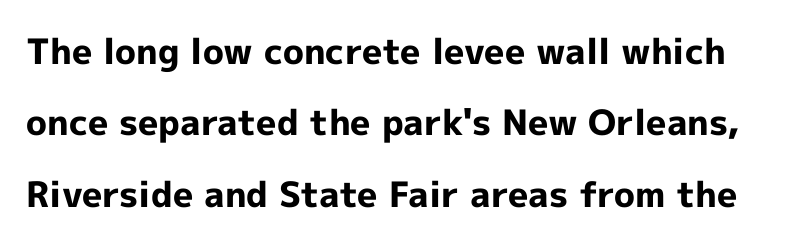
Q: Is the text bold? A: Yes.
Q: Is the text italic (slanted)? A: No, it is upright.
Q: Is the typeface a serif or a sans-serif typeface? A: Sans-serif.
Q: Is the text underlined? A: No.
Q: Is the spacing between letters normal or unusually wide? A: Normal.
Q: Is the spacing between lines tight, normal or loose? A: Loose.
Q: Width (condensed, normal, or wide)? A: Normal.
Q: x-height? A: Medium.
Q: Monospaced? A: No.
